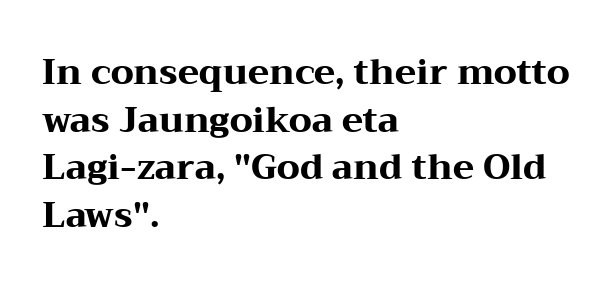
The image shows 35 px heavy, wide serif type, upright; set left-aligned, normal line spacing (1.36x), normal letter spacing, not underlined; medium stroke contrast and a medium x-height.
